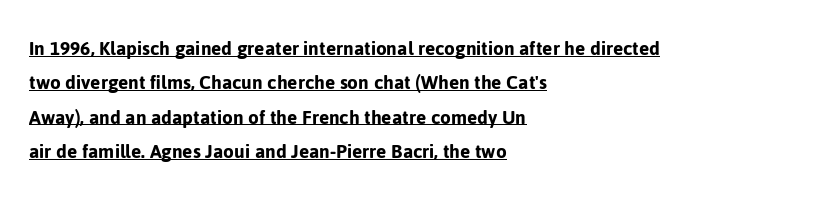
{"italic": "no", "underline": "yes", "align": "left", "line_spacing": "normal", "line_spacing_ratio": 1.56, "letter_spacing": "normal", "letter_spacing_em": 0.0, "glyph_px": 22}
